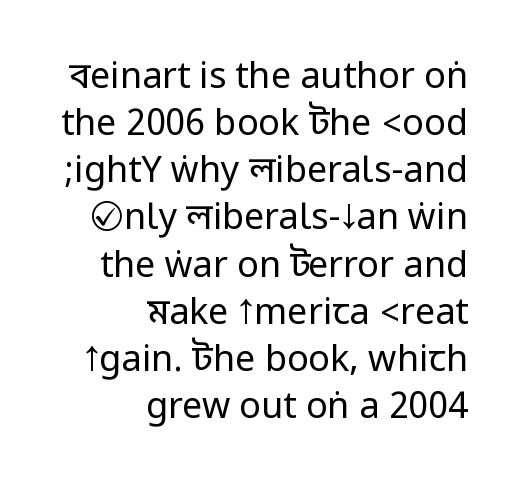
{"serif": "no", "italic": "no", "bold": "no", "weight": "regular", "width": "condensed", "stroke_contrast": "low", "underline": "no", "align": "right", "line_spacing": "normal", "line_spacing_ratio": 1.31, "letter_spacing": "normal", "letter_spacing_em": 0.0, "glyph_px": 36}
